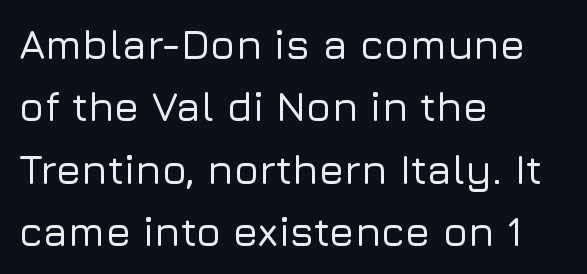
Q: Is the text italic (slanted)? A: No, it is upright.
Q: Is the typeface a serif or a sans-serif typeface? A: Sans-serif.
Q: Is the text underlined? A: No.
Q: How is the paragraph aligned? A: Left-aligned.
Q: Is the spacing between letters normal or unusually wide? A: Normal.
Q: Is the spacing between lines tight, normal or loose? A: Normal.
Q: Width (condensed, normal, or wide)? A: Normal.
Q: Stroke contrast? A: Low.
Q: x-height? A: Medium.
Q: Monospaced? A: No.
